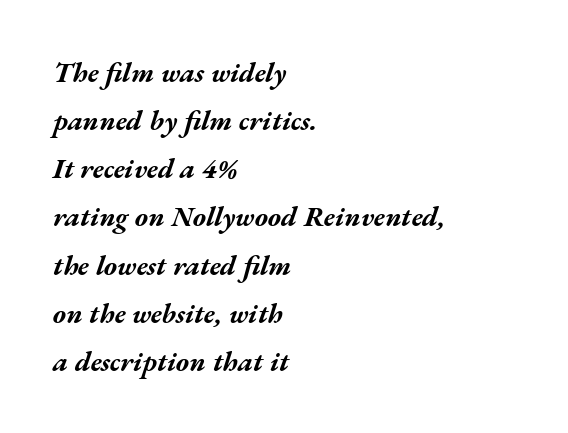
Q: Is the text bold? A: Yes.
Q: Is the text italic (slanted)? A: Yes, it leans right by about 17 degrees.
Q: Is the text underlined? A: No.
Q: How is the paragraph aligned? A: Left-aligned.
Q: Is the spacing between letters normal or unusually wide? A: Normal.
Q: Width (condensed, normal, or wide)? A: Wide.
Q: Stroke contrast? A: Medium.
Q: x-height? A: Medium.
Q: Monospaced? A: No.
